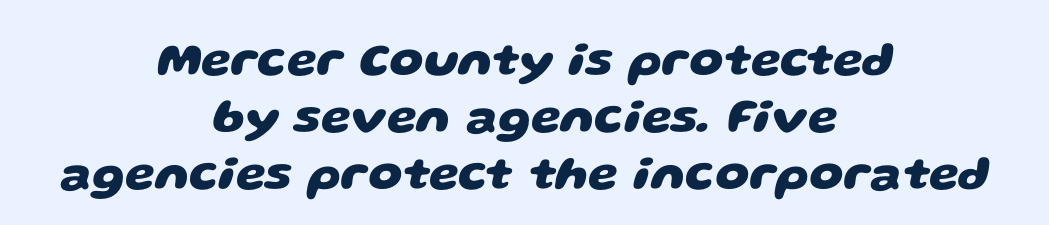
Is this a fixed-width face? No — the glyphs have proportional, varying widths. The face used here is rendered with its standard letterfit. Stroke thickness is high; the sample reads as a true bold. The space beneath each line is pristine and unruled. No feet cap the strokes, marking this as sans-serif type. This rendering uses center alignment, leaving both contours irregular but symmetric.
